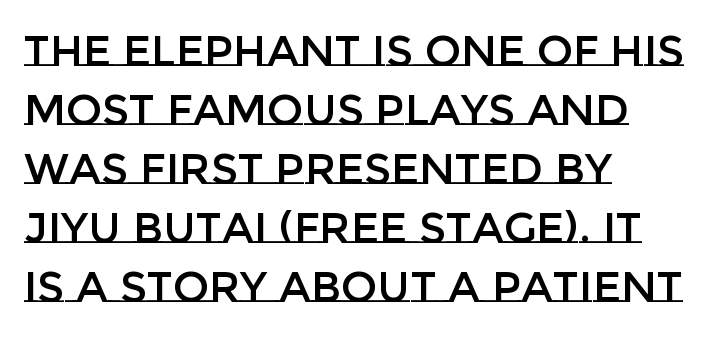
Q: Is the text italic (slanted)? A: No, it is upright.
Q: Is the text underlined? A: No.
Q: How is the paragraph aligned? A: Left-aligned.
Q: Is the spacing between letters normal or unusually wide? A: Normal.
Q: Is the spacing between lines tight, normal or loose? A: Normal.
Q: Width (condensed, normal, or wide)? A: Normal.
Q: Stroke contrast? A: Low.
Q: x-height? A: Large.
Q: Monospaced? A: No.
